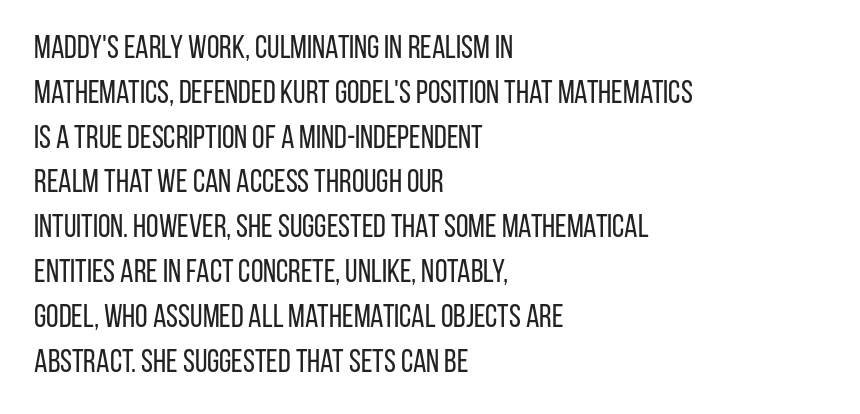
The letterforms sit at book weight or below. Tracking here is standard; glyphs follow each other at the usual distance. Character widths vary here, with narrow letters taking less room than wide ones. The rag falls on the right side of this text block. Tall strokes in this sample are plumb rather than angled.
